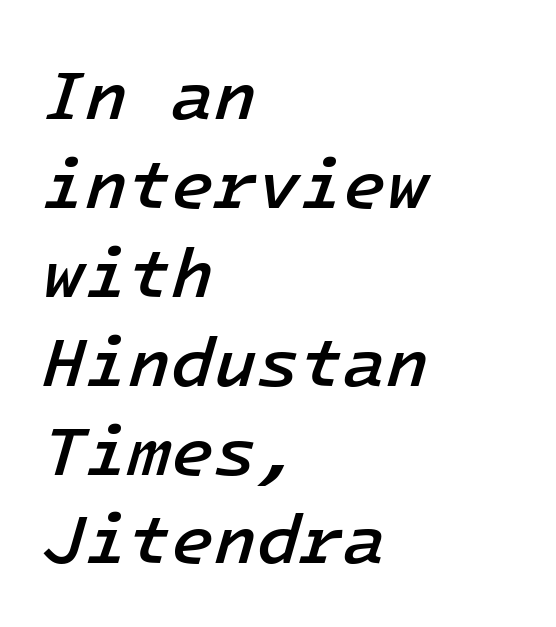
Every character sits at an angle, as italics do. Does the copy run flush right? No — it runs flush left. The leading is moderate, giving the passage an even texture. What stands out about the letter spacing? Nothing — it is the standard amount. The letters march in equal steps, a hallmark of fixed-pitch type.
